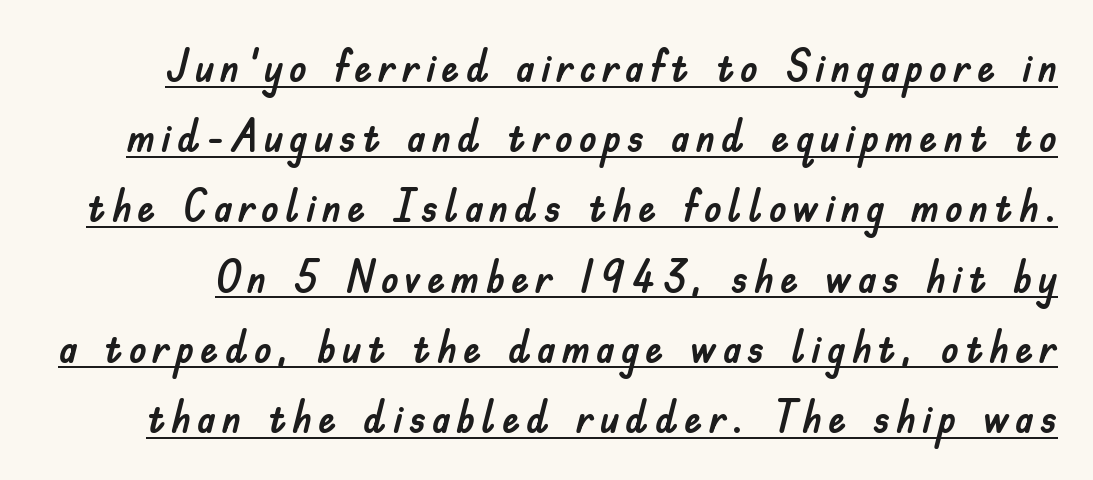
Q: Is the text italic (slanted)? A: Yes.
Q: Is the typeface a serif or a sans-serif typeface? A: Sans-serif.
Q: Is the text underlined? A: Yes.
Q: Is the spacing between lines tight, normal or loose? A: Normal.
Q: Width (condensed, normal, or wide)? A: Normal.
Q: Stroke contrast? A: Low.
Q: x-height? A: Small.
Q: Monospaced? A: No.
